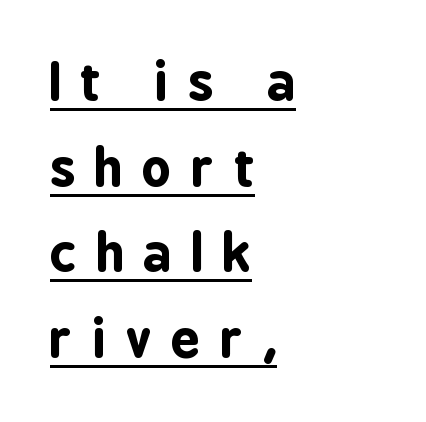
Q: Is the text bold? A: Yes.
Q: Is the text italic (slanted)? A: No, it is upright.
Q: Is the typeface a serif or a sans-serif typeface? A: Sans-serif.
Q: Is the text underlined? A: Yes.
Q: How is the paragraph aligned? A: Left-aligned.
Q: Is the spacing between letters normal or unusually wide? A: Unusually wide.
Q: Is the spacing between lines tight, normal or loose? A: Normal.
Q: Width (condensed, normal, or wide)? A: Condensed.
Q: Stroke contrast? A: Low.
Q: x-height? A: Medium.
Q: Monospaced? A: No.
